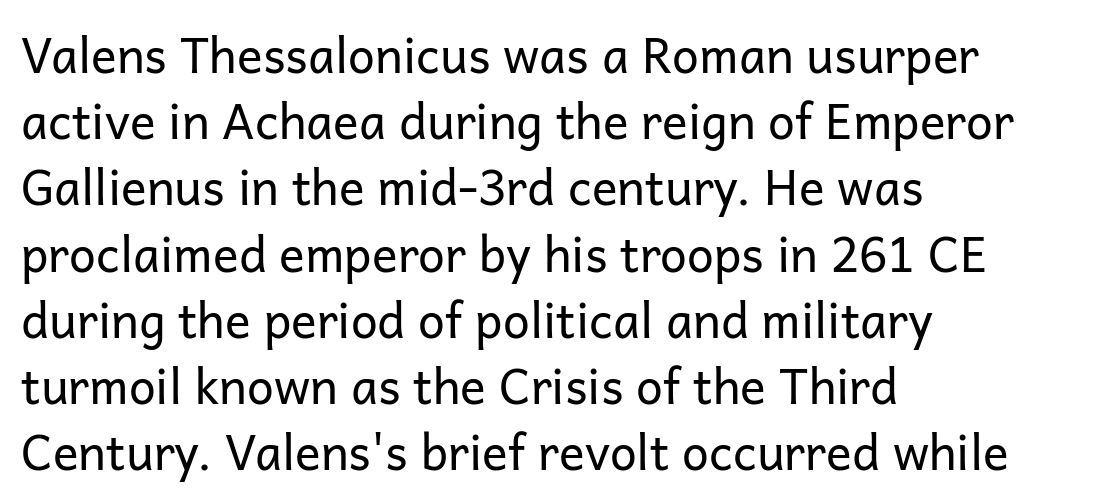
Q: Is the text bold? A: No.
Q: Is the text italic (slanted)? A: No, it is upright.
Q: Is the typeface a serif or a sans-serif typeface? A: Sans-serif.
Q: Is the text underlined? A: No.
Q: How is the paragraph aligned? A: Left-aligned.
Q: Is the spacing between letters normal or unusually wide? A: Normal.
Q: Is the spacing between lines tight, normal or loose? A: Normal.
Q: Width (condensed, normal, or wide)? A: Normal.
Q: Stroke contrast? A: Low.
Q: x-height? A: Medium.
Q: Monospaced? A: No.
